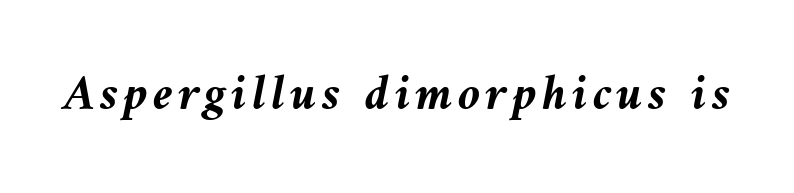
Q: Is the text bold? A: Yes.
Q: Is the text italic (slanted)? A: Yes, it leans left by about 10 degrees.
Q: Is the text underlined? A: No.
Q: Width (condensed, normal, or wide)? A: Normal.
Q: Stroke contrast? A: Medium.
Q: x-height? A: Medium.
Q: Monospaced? A: No.
